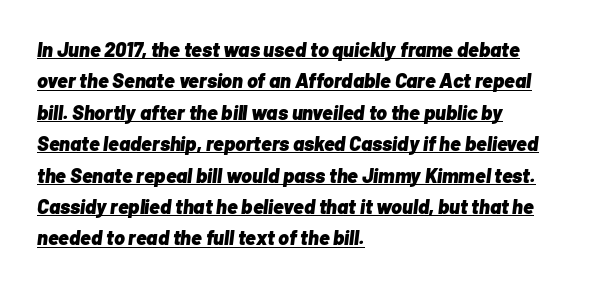
The image shows 20 px bold type, italic (leaning right); set left-aligned, normal line spacing (1.57x), normal letter spacing, underlined.
